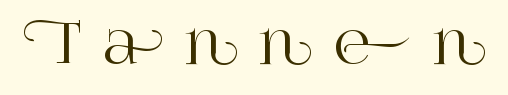
The image shows 56 px serif type, upright; set unusually wide letter spacing (+0.38 em), not underlined; high stroke contrast and a large x-height.
